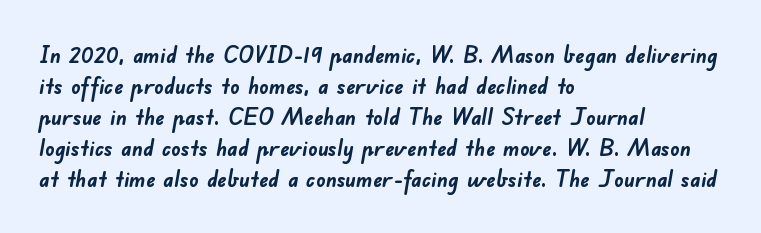
{"bold": "yes", "underline": "no", "align": "left", "line_spacing": "normal", "line_spacing_ratio": 1.35, "letter_spacing": "normal", "letter_spacing_em": 0.0, "glyph_px": 23}
